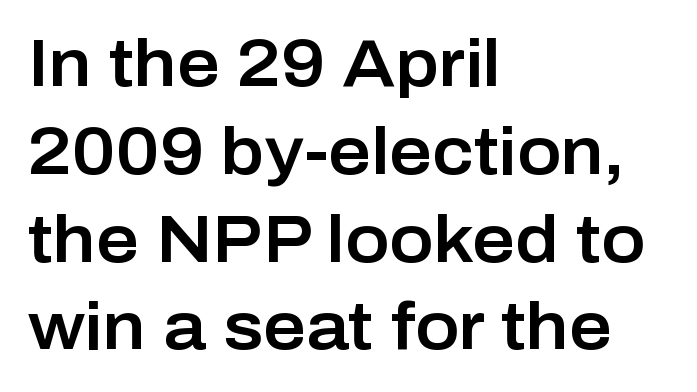
{"serif": "no", "italic": "no", "width": "normal", "stroke_contrast": "low", "x_height": "medium", "monospaced": "no", "underline": "no", "align": "left", "line_spacing": "normal", "line_spacing_ratio": 1.33, "letter_spacing": "normal", "letter_spacing_em": 0.0, "glyph_px": 66}
